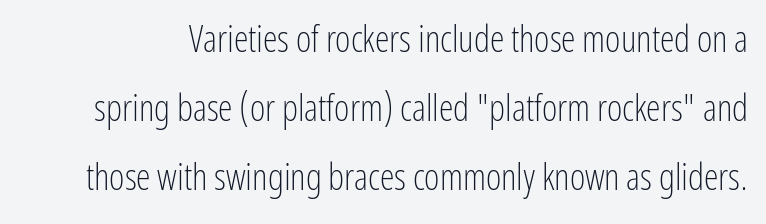
The image shows 37 px light, condensed sans-serif type, upright; set line spacing 1.86x, normal letter spacing, not underlined; low stroke contrast and a medium x-height.
